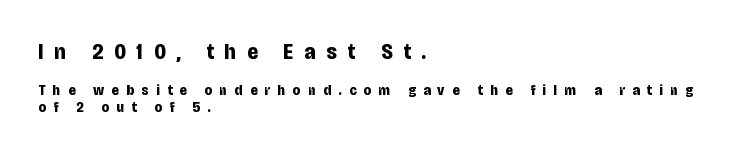
Q: Is the text bold? A: Yes.
Q: Is the text italic (slanted)? A: No, it is upright.
Q: Is the text underlined? A: No.
Q: How is the paragraph aligned? A: Left-aligned.
Q: Is the spacing between letters normal or unusually wide? A: Unusually wide.
Q: Is the spacing between lines tight, normal or loose? A: Tight.
Q: Which block of text is set in a larger size, the first (top) or the second (bottom)? A: The first (top) one.
